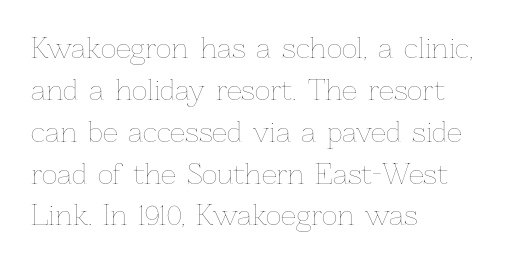
{"italic": "no", "bold": "no", "underline": "no", "align": "left", "line_spacing": "normal", "line_spacing_ratio": 1.55, "letter_spacing": "normal", "letter_spacing_em": 0.0, "glyph_px": 27}
